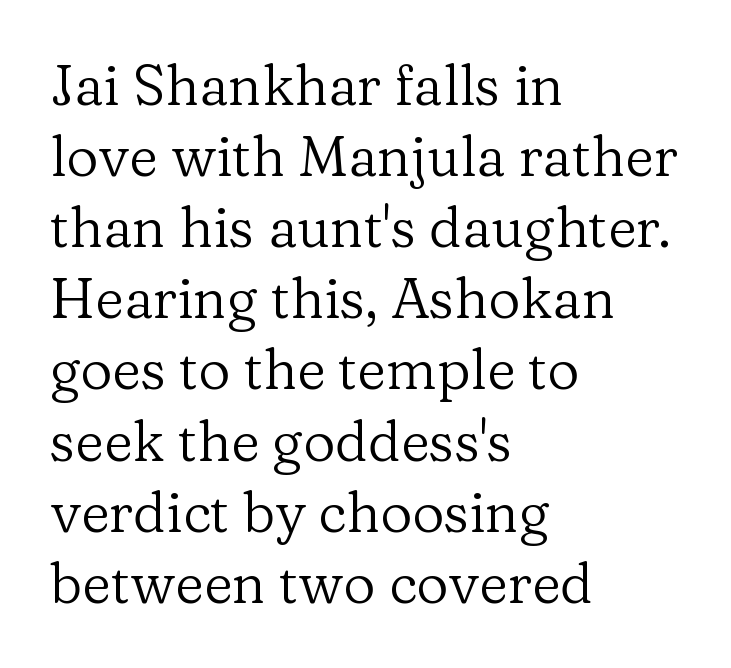
Stem width sits at or under what a default text font uses. Caption: multi-line text, flush left, ragged right. Spacing verdict: proportional, widths tailored to each character. What stands out about the letter spacing? Nothing — it is the standard amount. Yep, those are serifs on the letters.
